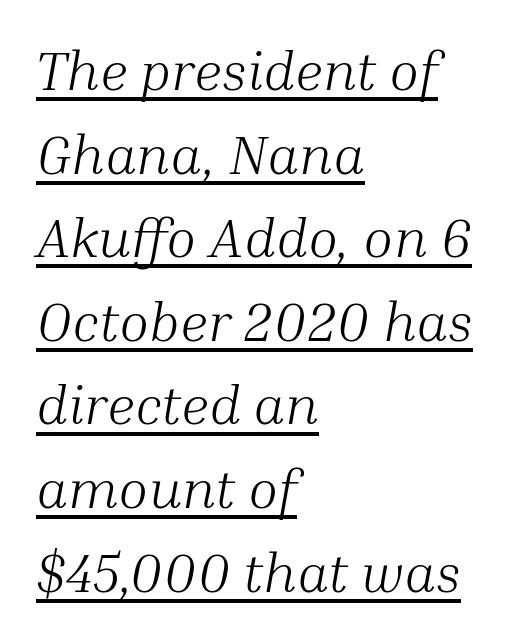
{"serif": "yes", "italic": "yes", "lean": "right", "slant_degrees": 10, "bold": "no", "weight": "light", "width": "normal", "stroke_contrast": "medium", "x_height": "medium", "monospaced": "no", "underline": "yes", "align": "left", "line_spacing": "normal", "line_spacing_ratio": 1.52, "letter_spacing": "normal", "letter_spacing_em": 0.0, "glyph_px": 55}
